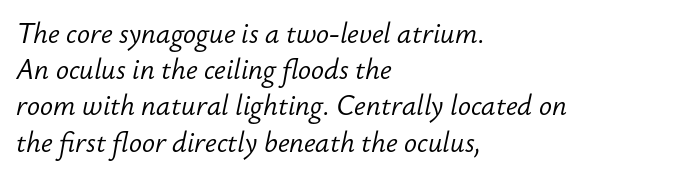
{"italic": "yes", "lean": "right", "slant_degrees": 12, "bold": "no", "underline": "no", "align": "left", "line_spacing": "normal", "line_spacing_ratio": 1.34, "letter_spacing": "normal", "letter_spacing_em": 0.0, "glyph_px": 27}
